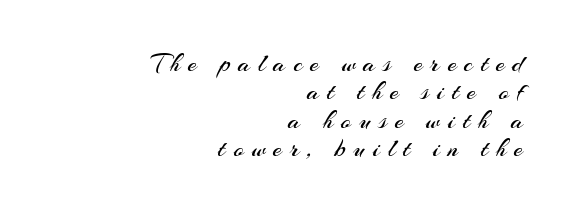
The image shows 26 px text type; set right-aligned, tight line spacing (1.09x), unusually wide letter spacing (+0.3 em), not underlined.
